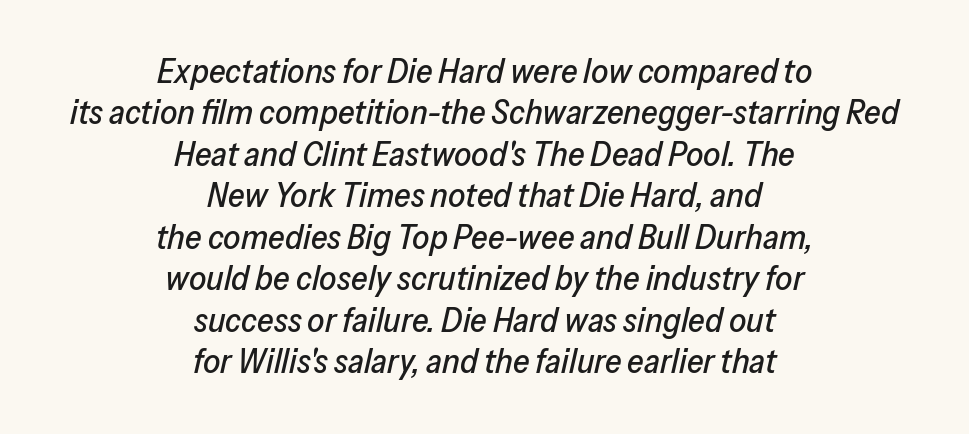
{"italic": "yes", "lean": "right", "slant_degrees": 13, "width": "normal", "stroke_contrast": "low", "x_height": "medium", "monospaced": "no", "underline": "no", "align": "center", "line_spacing_ratio": 1.22, "letter_spacing": "normal", "letter_spacing_em": 0.0, "glyph_px": 34}
